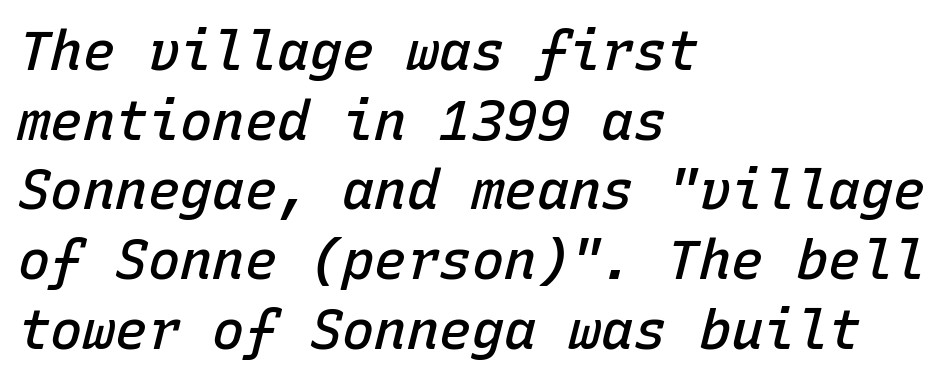
{"italic": "yes", "lean": "right", "slant_degrees": 15, "bold": "semi", "weight": "semibold", "width": "normal", "stroke_contrast": "low", "x_height": "medium", "monospaced": "yes", "underline": "no", "align": "left", "line_spacing": "normal", "line_spacing_ratio": 1.29, "letter_spacing": "normal", "letter_spacing_em": 0.0, "glyph_px": 54}
